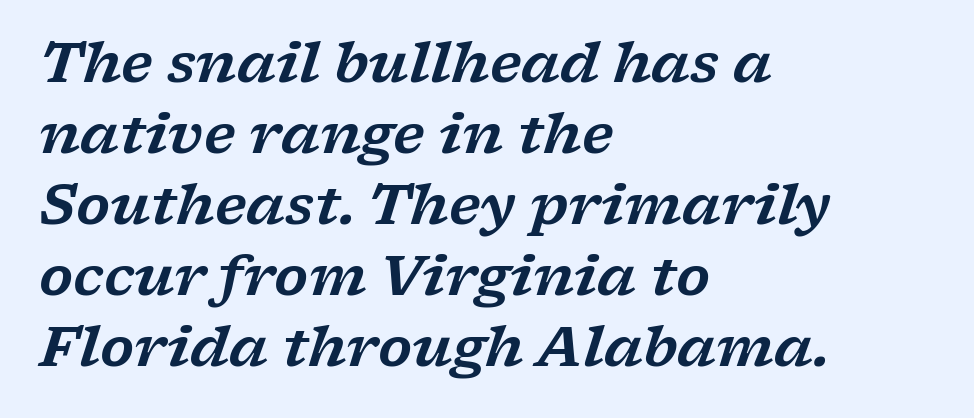
The vertical gap from one line to the next is medium. A bare baseline throughout the passage. The text was rendered using a seriffed face with decorative stroke endings. Every row of glyphs begins at an identical x-position on the left.
